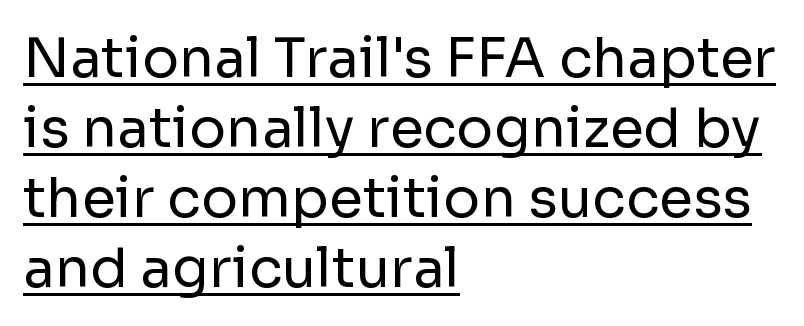
Q: Is the text bold? A: No.
Q: Is the text italic (slanted)? A: No, it is upright.
Q: Is the typeface a serif or a sans-serif typeface? A: Sans-serif.
Q: Is the text underlined? A: Yes.
Q: How is the paragraph aligned? A: Left-aligned.
Q: Is the spacing between letters normal or unusually wide? A: Normal.
Q: Is the spacing between lines tight, normal or loose? A: Normal.
Q: Width (condensed, normal, or wide)? A: Normal.
Q: Stroke contrast? A: Low.
Q: x-height? A: Medium.
Q: Monospaced? A: No.
